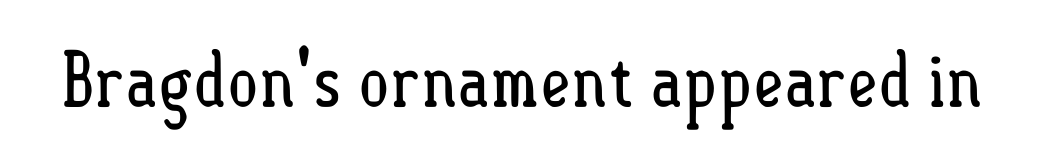
{"italic": "no", "bold": "no", "weight": "regular", "width": "condensed", "stroke_contrast": "low", "x_height": "small", "monospaced": "no", "underline": "no", "letter_spacing": "normal", "letter_spacing_em": 0.0, "glyph_px": 75}
